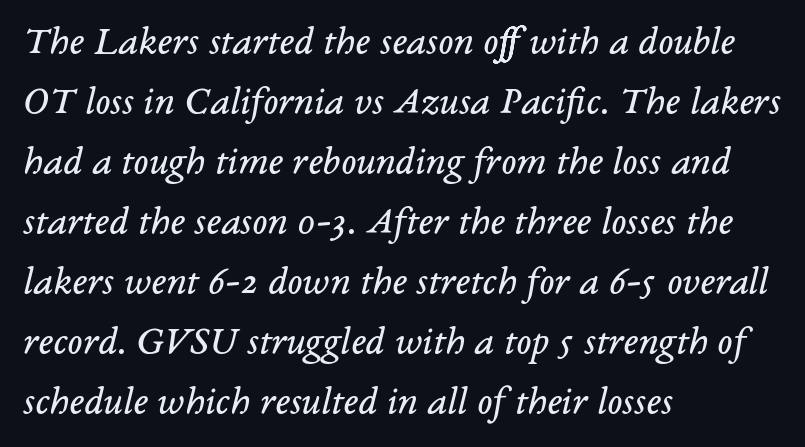
{"serif": "yes", "italic": "yes", "lean": "right", "slant_degrees": 14, "bold": "no", "weight": "regular", "width": "normal", "stroke_contrast": "low", "x_height": "medium", "monospaced": "no", "underline": "no", "align": "left", "line_spacing": "normal", "line_spacing_ratio": 1.5, "letter_spacing": "normal", "letter_spacing_em": 0.0, "glyph_px": 40}
